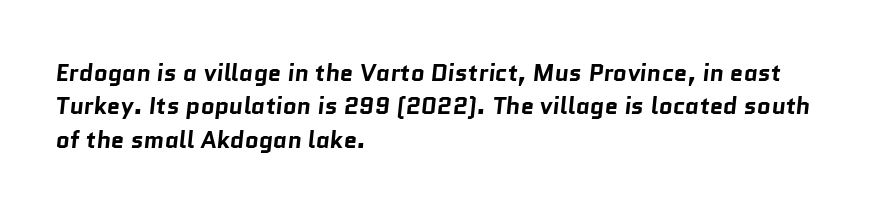
The image shows 24 px bold type; set left-aligned, normal line spacing (1.39x), normal letter spacing, not underlined.
